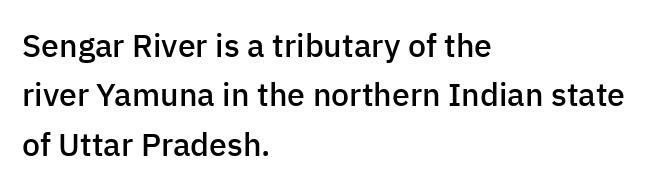
These lines keep a tight, regular rhythm from letter to letter. Do the characters align in a grid? No, the font is proportional. In CSS terms this would be text-align: left. This is the regular roman posture of the typeface. Bare-footed words on every line.
